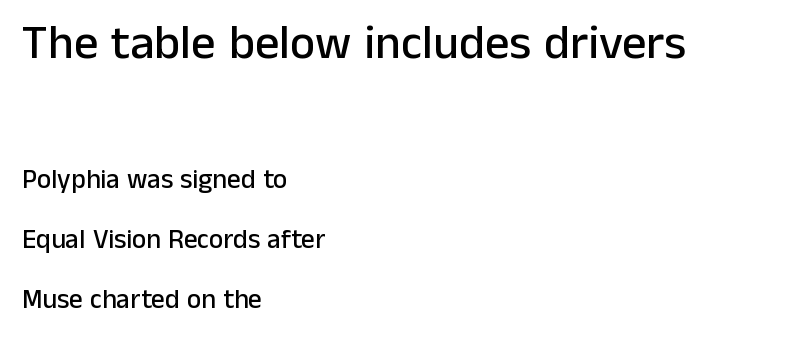
Just letters on the line, the space beneath them empty. The space between consecutive lines is lavish. No feet cap the strokes, marking this as sans-serif type. Upright lettering throughout. Caption: upper text group enlarged, lower text group reduced. In terms of letterspacing, this is plain default setting.
